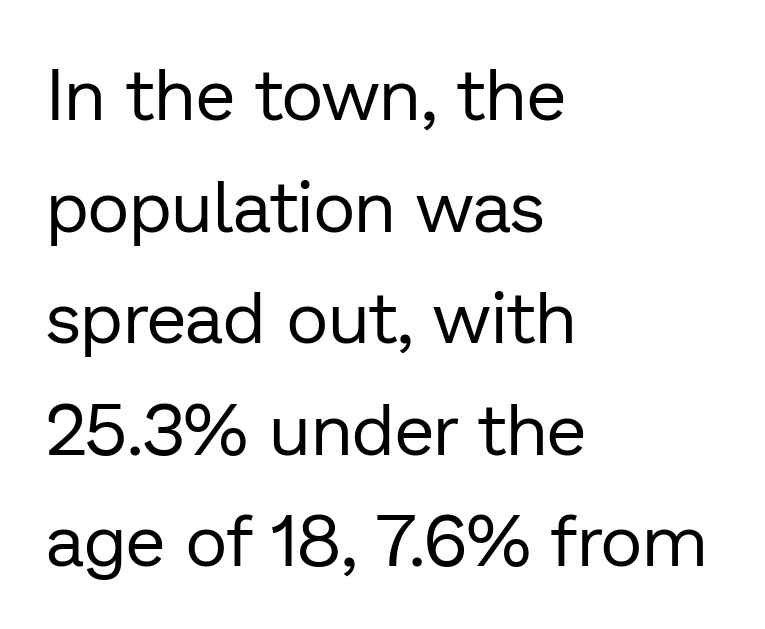
Q: Is the text bold? A: No.
Q: Is the text italic (slanted)? A: No, it is upright.
Q: Is the typeface a serif or a sans-serif typeface? A: Sans-serif.
Q: Is the text underlined? A: No.
Q: How is the paragraph aligned? A: Left-aligned.
Q: Is the spacing between letters normal or unusually wide? A: Normal.
Q: Is the spacing between lines tight, normal or loose? A: Normal.
Q: Width (condensed, normal, or wide)? A: Normal.
Q: Stroke contrast? A: Low.
Q: x-height? A: Medium.
Q: Monospaced? A: No.
